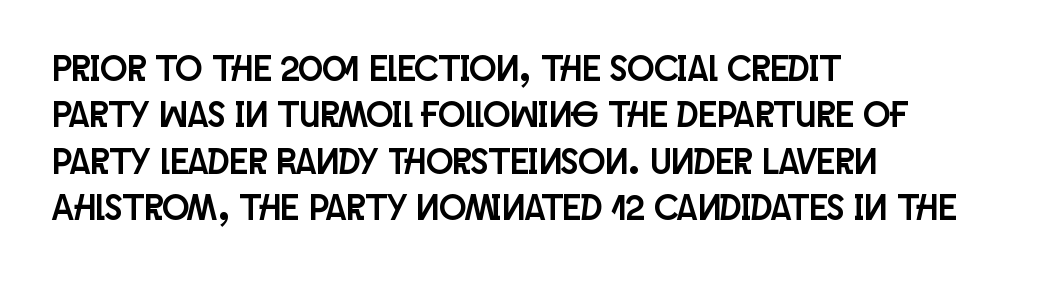
Q: Is the text italic (slanted)? A: No, it is upright.
Q: Is the typeface a serif or a sans-serif typeface? A: Sans-serif.
Q: Is the text underlined? A: No.
Q: How is the paragraph aligned? A: Left-aligned.
Q: Is the spacing between letters normal or unusually wide? A: Normal.
Q: Is the spacing between lines tight, normal or loose? A: Normal.
Q: Width (condensed, normal, or wide)? A: Condensed.
Q: Stroke contrast? A: Low.
Q: x-height? A: Large.
Q: Monospaced? A: No.
